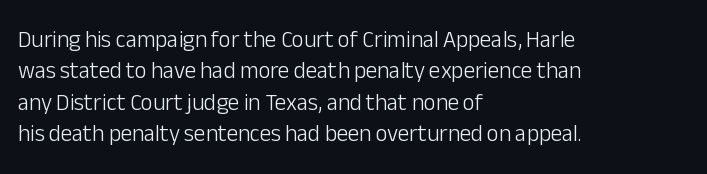
One glance says typical: line gaps are just what's usual. What stands out about the letter spacing? Nothing — it is the standard amount. This reads as an unemphasized weight, regular at the heaviest. The text block is weighted toward the left margin, trailing off unevenly rightward. Descender tails drop into unmarked territory. The specimen reads as upright at a glance.
